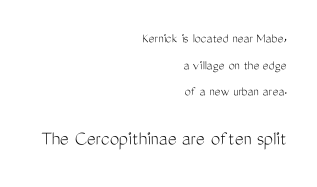
{"italic": "no", "bold": "no", "underline": "no", "align": "right", "line_spacing": "loose", "line_spacing_ratio": 1.91, "letter_spacing": "normal", "letter_spacing_em": 0.0, "larger_block": "second", "size_ratio": 1.5, "glyph_px": 21}
